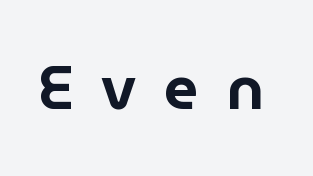
Q: Is the text italic (slanted)? A: No, it is upright.
Q: Is the typeface a serif or a sans-serif typeface? A: Sans-serif.
Q: Is the text underlined? A: No.
Q: Is the spacing between letters normal or unusually wide? A: Unusually wide.
Q: Width (condensed, normal, or wide)? A: Normal.
Q: Stroke contrast? A: Low.
Q: x-height? A: Medium.
Q: Monospaced? A: No.
